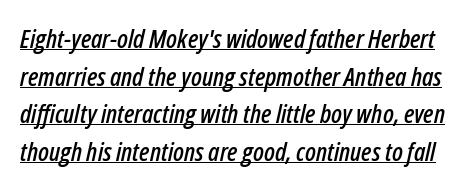
The passage shown is underscored from start to finish. The passage shown stacks its lines at a standard gap. The font's italic variant was chosen for this text. You could call the tracking neutral — neither tight nor loose.
